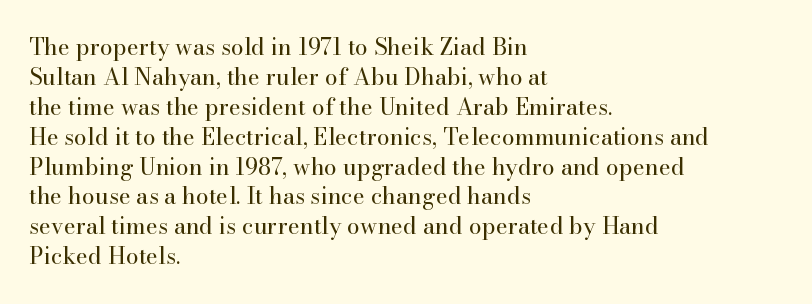
Q: Is the text bold? A: No.
Q: Is the text italic (slanted)? A: No, it is upright.
Q: Is the text underlined? A: No.
Q: How is the paragraph aligned? A: Left-aligned.
Q: Is the spacing between letters normal or unusually wide? A: Normal.
Q: Is the spacing between lines tight, normal or loose? A: Normal.
